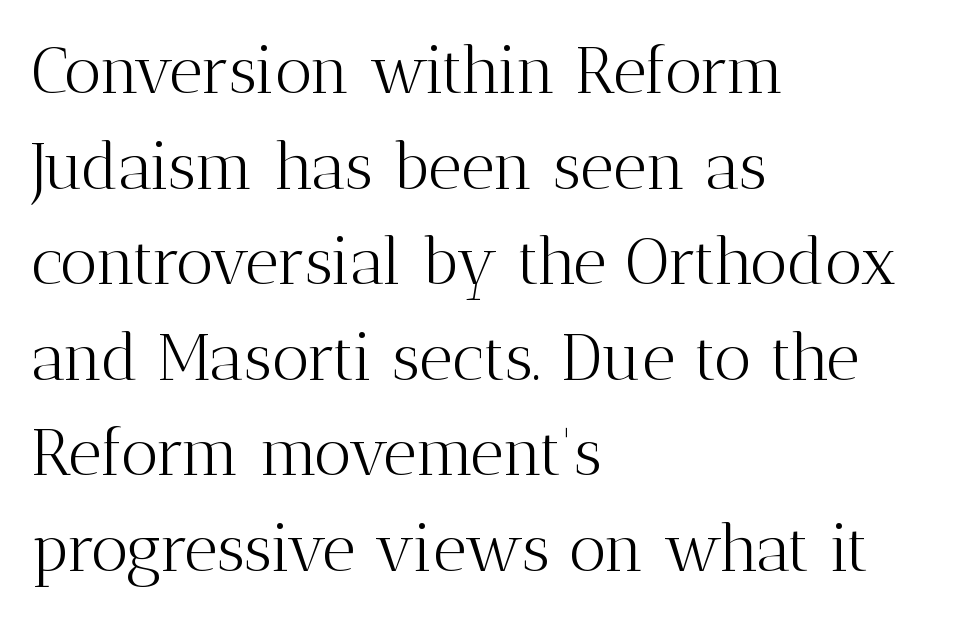
Q: Is the text bold? A: No.
Q: Is the text italic (slanted)? A: No, it is upright.
Q: Is the typeface a serif or a sans-serif typeface? A: Serif.
Q: Is the text underlined? A: No.
Q: How is the paragraph aligned? A: Left-aligned.
Q: Is the spacing between letters normal or unusually wide? A: Normal.
Q: Is the spacing between lines tight, normal or loose? A: Normal.
Q: Width (condensed, normal, or wide)? A: Normal.
Q: Stroke contrast? A: Medium.
Q: x-height? A: Medium.
Q: Monospaced? A: No.
